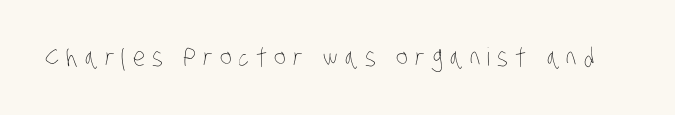
The image shows 25 px text type; set unusually wide letter spacing (+0.28 em), not underlined.
